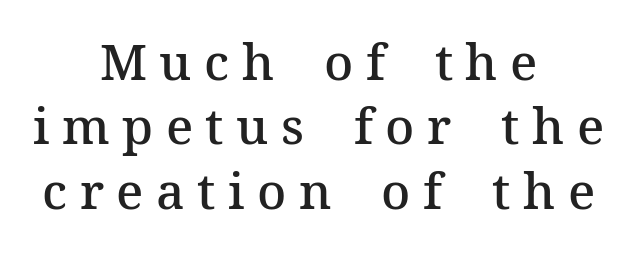
{"serif": "yes", "italic": "no", "bold": "semi", "weight": "semibold", "width": "normal", "stroke_contrast": "medium", "x_height": "medium", "monospaced": "no", "underline": "no", "align": "center", "line_spacing": "normal", "line_spacing_ratio": 1.29, "letter_spacing": "wide", "letter_spacing_em": 0.25, "glyph_px": 50}
